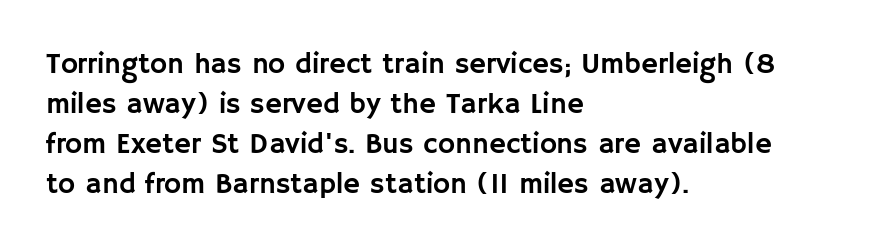
Q: Is the text italic (slanted)? A: No, it is upright.
Q: Is the typeface a serif or a sans-serif typeface? A: Sans-serif.
Q: Is the text underlined? A: No.
Q: How is the paragraph aligned? A: Left-aligned.
Q: Is the spacing between letters normal or unusually wide? A: Normal.
Q: Is the spacing between lines tight, normal or loose? A: Normal.
Q: Width (condensed, normal, or wide)? A: Normal.
Q: Stroke contrast? A: Low.
Q: x-height? A: Large.
Q: Monospaced? A: No.
